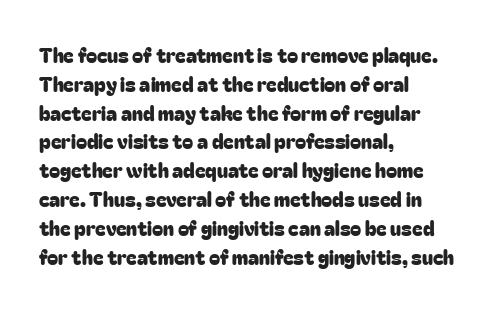
{"italic": "no", "underline": "no", "align": "left", "line_spacing": "normal", "line_spacing_ratio": 1.44, "letter_spacing": "normal", "letter_spacing_em": 0.0, "glyph_px": 20}
